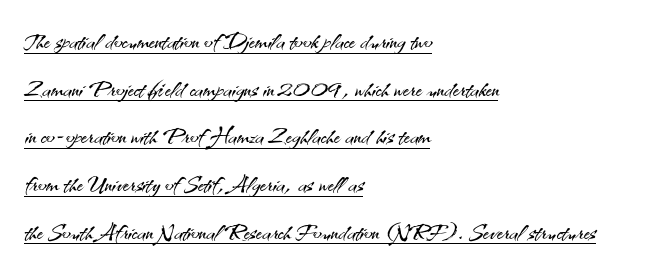
{"serif": "no", "bold": "no", "weight": "light", "width": "normal", "stroke_contrast": "medium", "x_height": "small", "monospaced": "no", "underline": "yes", "align": "left", "line_spacing": "normal", "line_spacing_ratio": 1.49, "letter_spacing": "normal", "letter_spacing_em": 0.0, "glyph_px": 32}
